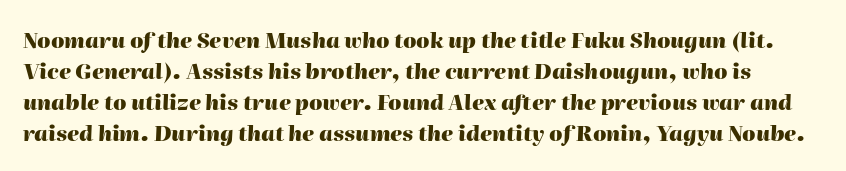
The image shows 21 px bold type, italic (leaning right); set normal line spacing (1.47x), normal letter spacing, not underlined.
